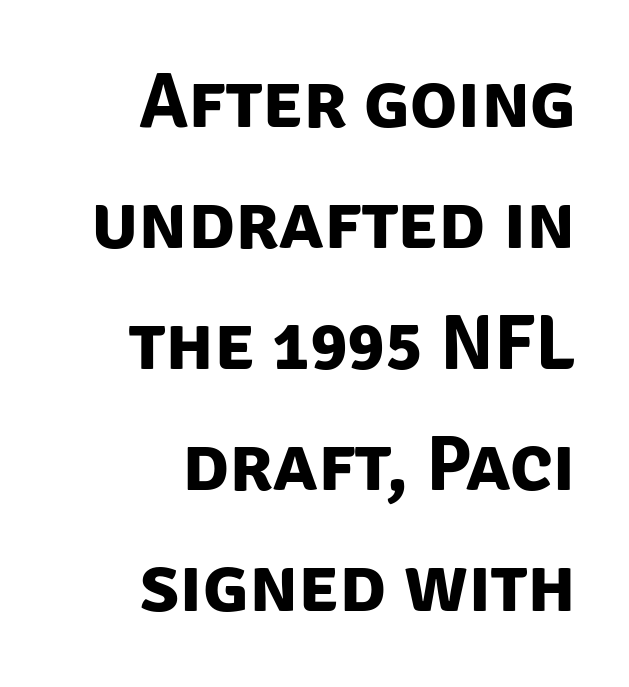
The image shows 78 px bold sans-serif type; set right-aligned, normal line spacing (1.55x), normal letter spacing, not underlined; low stroke contrast and a large x-height.
